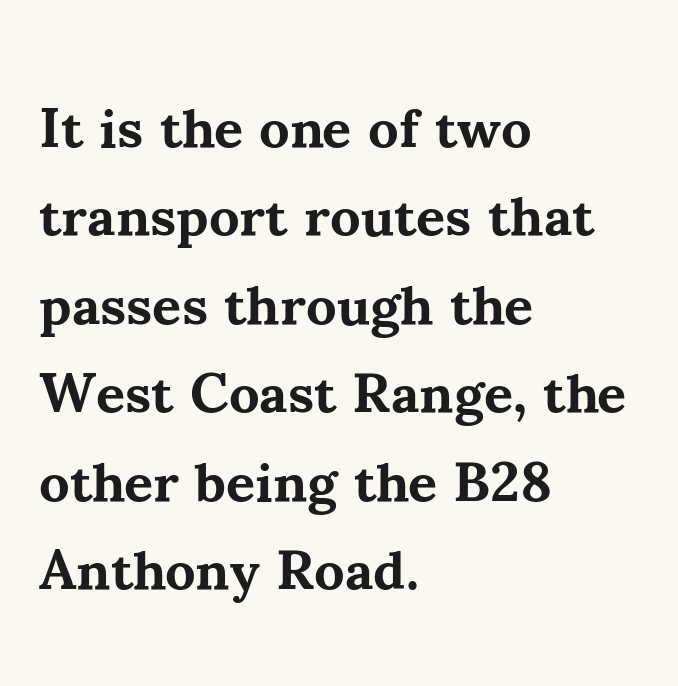
A student would call this left alignment; a typographer would say flush left, rag right. Rows of type keep a routine distance in the vertical direction. Note: serifs present on the glyphs. The passage shown is typed in a proportional face where columns would drift. No word sits above an underline. Designer's note — italics off, roman on.
